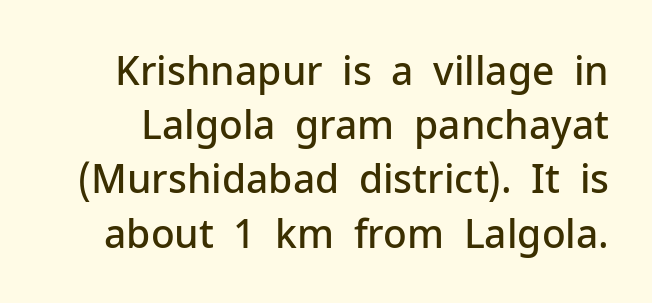
{"serif": "no", "italic": "no", "bold": "semi", "weight": "semibold", "width": "normal", "stroke_contrast": "low", "x_height": "medium", "monospaced": "no", "underline": "no", "line_spacing": "normal", "line_spacing_ratio": 1.39, "letter_spacing": "normal", "letter_spacing_em": 0.0, "glyph_px": 39}
